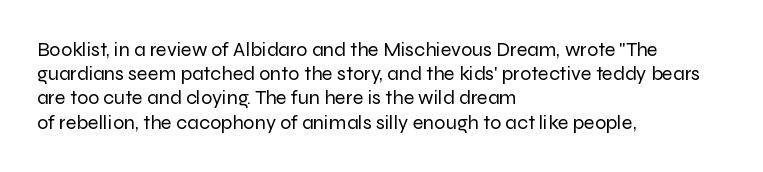
Q: Is the text bold? A: No.
Q: Is the text italic (slanted)? A: No, it is upright.
Q: Is the text underlined? A: No.
Q: How is the paragraph aligned? A: Left-aligned.
Q: Is the spacing between letters normal or unusually wide? A: Normal.
